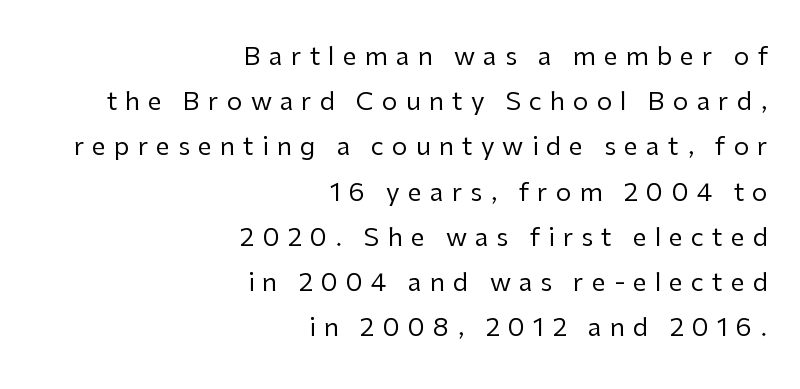
{"italic": "no", "bold": "no", "underline": "no", "align": "right", "line_spacing_ratio": 1.81, "letter_spacing": "wide", "letter_spacing_em": 0.32, "glyph_px": 25}
